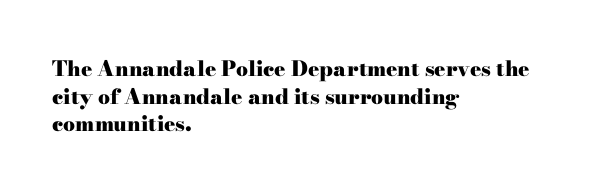
The image shows 21 px bold type, upright; set left-aligned, normal line spacing (1.32x), normal letter spacing, not underlined.
